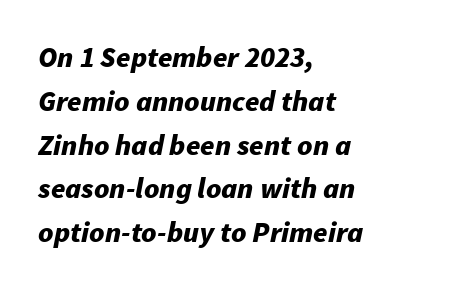
The image shows 29 px bold type, italic (leaning right); set left-aligned, normal line spacing (1.51x), normal letter spacing, not underlined; low stroke contrast and a medium x-height.
